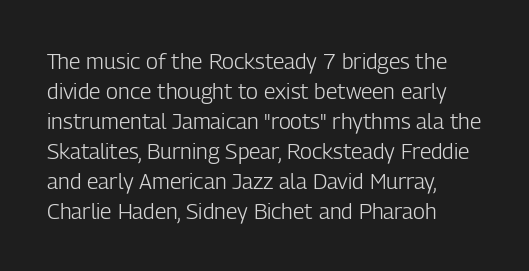
Q: Is the text bold? A: No.
Q: Is the text italic (slanted)? A: No, it is upright.
Q: Is the text underlined? A: No.
Q: How is the paragraph aligned? A: Left-aligned.
Q: Is the spacing between letters normal or unusually wide? A: Normal.
Q: Is the spacing between lines tight, normal or loose? A: Normal.
